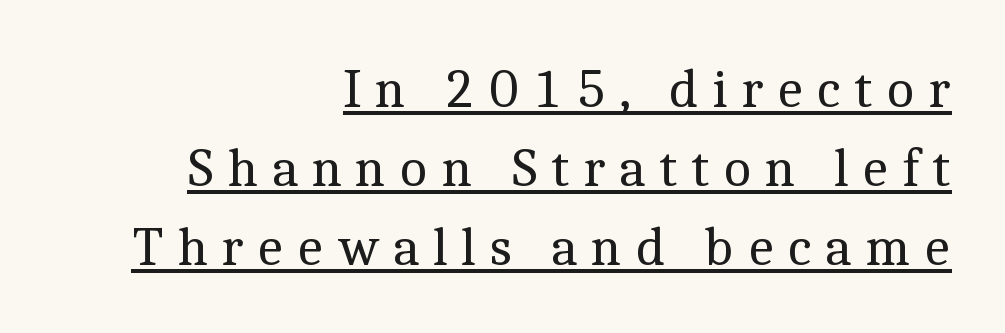
{"serif": "yes", "italic": "no", "bold": "no", "weight": "regular", "width": "normal", "x_height": "medium", "monospaced": "no", "underline": "yes", "align": "right", "line_spacing": "normal", "line_spacing_ratio": 1.44, "letter_spacing": "wide", "letter_spacing_em": 0.24, "glyph_px": 55}
